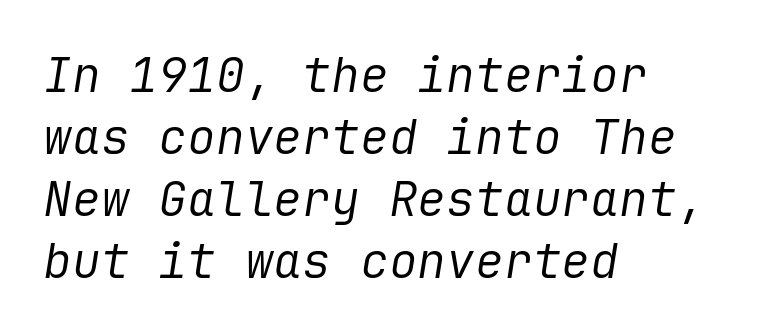
The image shows 48 px regular-weight type, italic (leaning right); set left-aligned, normal line spacing (1.29x), normal letter spacing, not underlined; low stroke contrast and a medium x-height.
